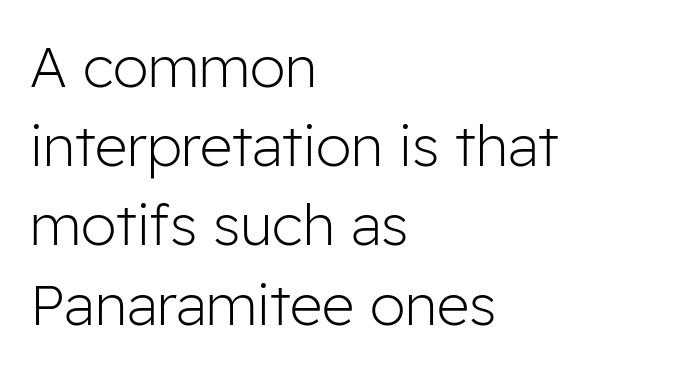
Upright lettering throughout. The setting favours the left margin, as ordinary paragraphs usually do. There is no visible air inserted between adjacent glyphs. Unlike a traditional serif, this face leaves its strokes unadorned. Character widths vary here, with narrow letters taking less room than wide ones. Check under the words: just untouched page.
